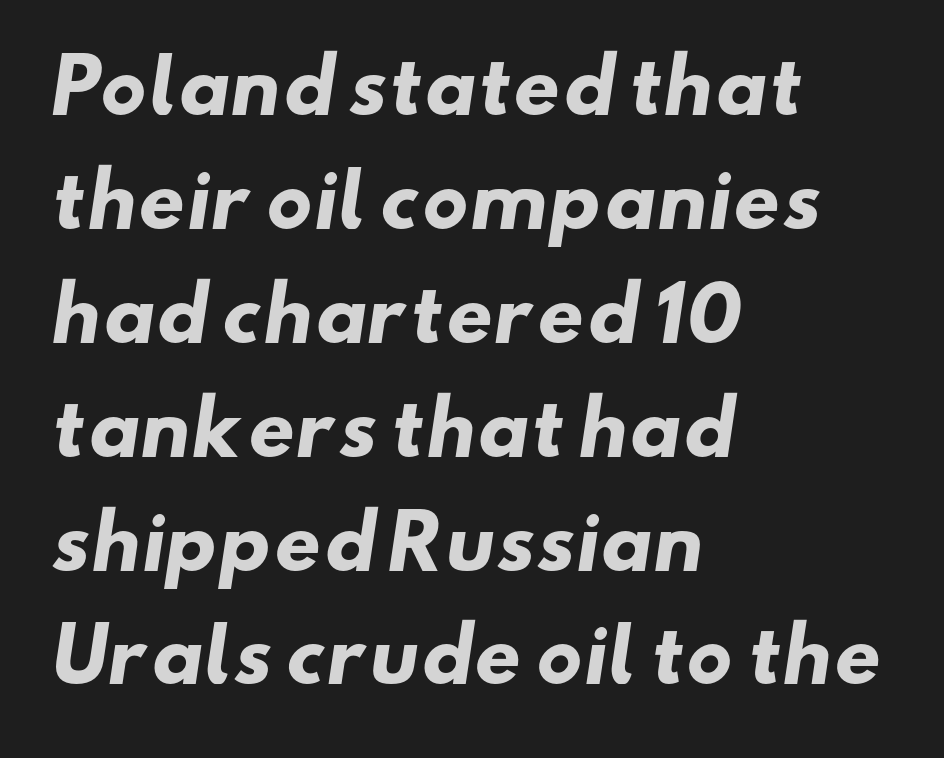
The image shows 73 px heavy, wide sans-serif type; set left-aligned, normal line spacing (1.56x), normal letter spacing, not underlined; low stroke contrast and a small x-height.
